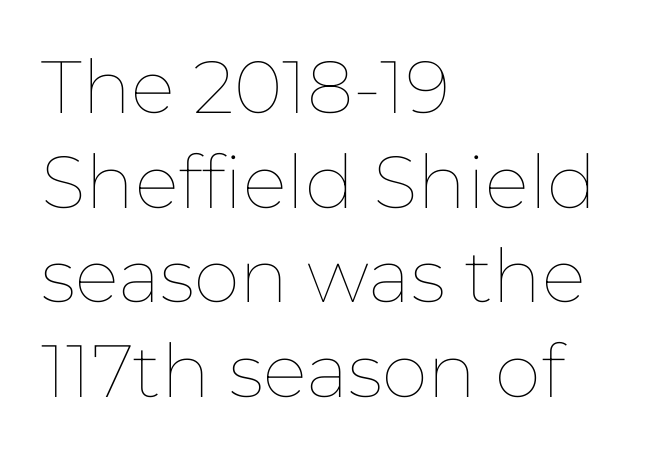
The image shows 74 px thin type, upright; set left-aligned, normal line spacing (1.28x), normal letter spacing, not underlined; low stroke contrast and a medium x-height.
